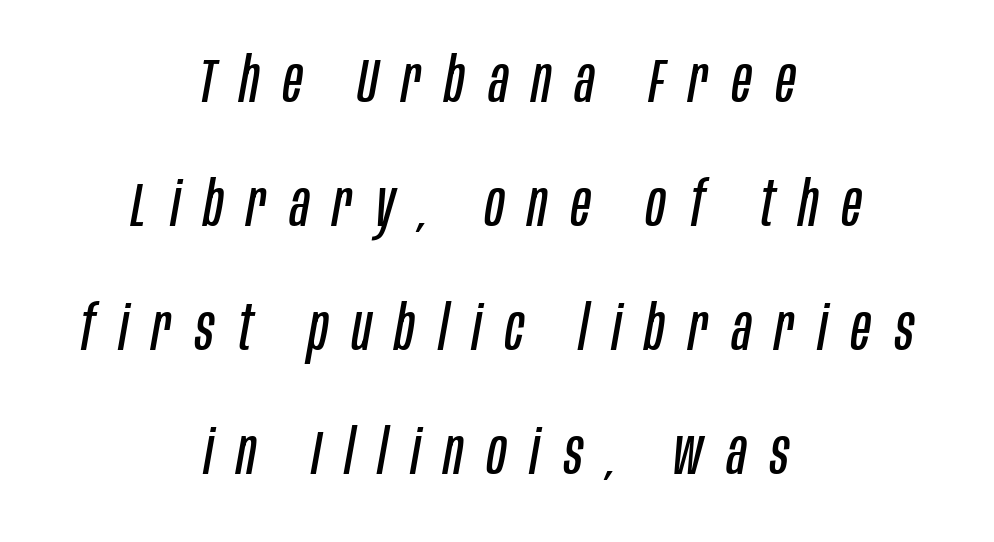
The font is comparable to plain body text, perhaps lighter. The passage shown has open, widely tracked lettering throughout. Every row of glyphs is offset so its center matches the block's center. Plain, unruled lines of type.
